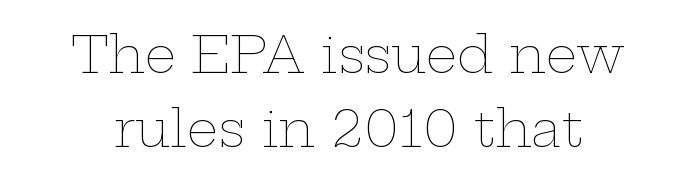
Weight: not bold — regular or lighter. If you drew a line through each stem, it would be perfectly vertical. Nothing unusual about the tracking: characters are spaced as the font intends. Here the designer chose a conventional face with non-uniform glyph widths.
